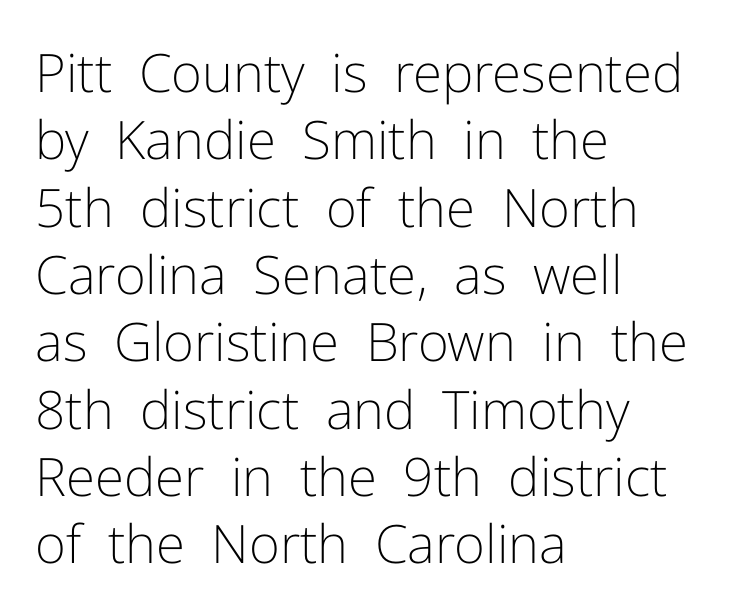
{"serif": "no", "italic": "no", "bold": "no", "weight": "light", "width": "normal", "stroke_contrast": "low", "x_height": "medium", "monospaced": "no", "underline": "no", "align": "left", "line_spacing": "normal", "line_spacing_ratio": 1.27, "letter_spacing": "normal", "letter_spacing_em": 0.0, "glyph_px": 53}
